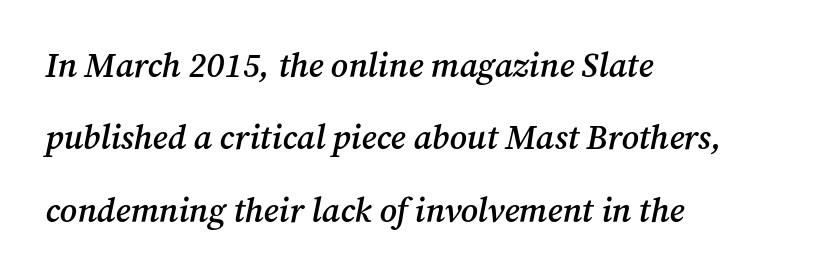
The image shows 34 px semibold serif type, italic (leaning right); set left-aligned, loose line spacing (2.13x), normal letter spacing, not underlined; medium stroke contrast and a medium x-height.
